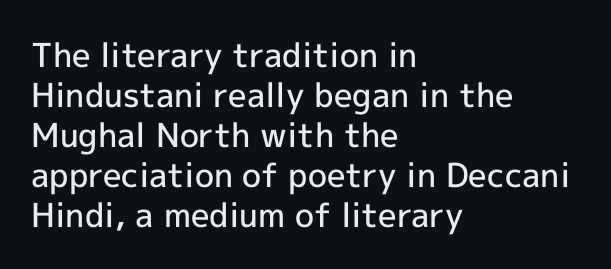
Q: Is the text bold? A: Semi-bold.
Q: Is the text italic (slanted)? A: No, it is upright.
Q: Is the typeface a serif or a sans-serif typeface? A: Sans-serif.
Q: Is the text underlined? A: No.
Q: How is the paragraph aligned? A: Left-aligned.
Q: Is the spacing between letters normal or unusually wide? A: Normal.
Q: Width (condensed, normal, or wide)? A: Normal.
Q: x-height? A: Medium.
Q: Monospaced? A: No.
